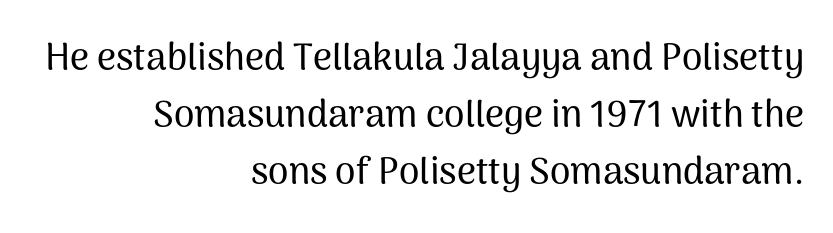
Quick note: interline space is typical. Upright lettering throughout. Classification — sans serif. Inter-character spacing is left at the font's built-in metrics.
